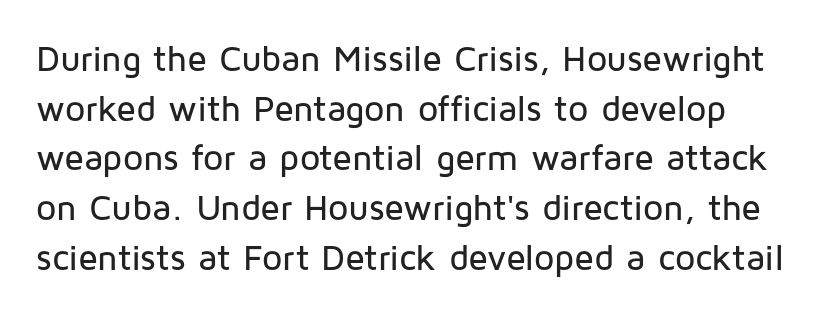
Q: Is the text italic (slanted)? A: No, it is upright.
Q: Is the typeface a serif or a sans-serif typeface? A: Sans-serif.
Q: Is the text underlined? A: No.
Q: How is the paragraph aligned? A: Left-aligned.
Q: Is the spacing between letters normal or unusually wide? A: Normal.
Q: Is the spacing between lines tight, normal or loose? A: Normal.
Q: Width (condensed, normal, or wide)? A: Normal.
Q: Stroke contrast? A: Low.
Q: x-height? A: Medium.
Q: Monospaced? A: No.
